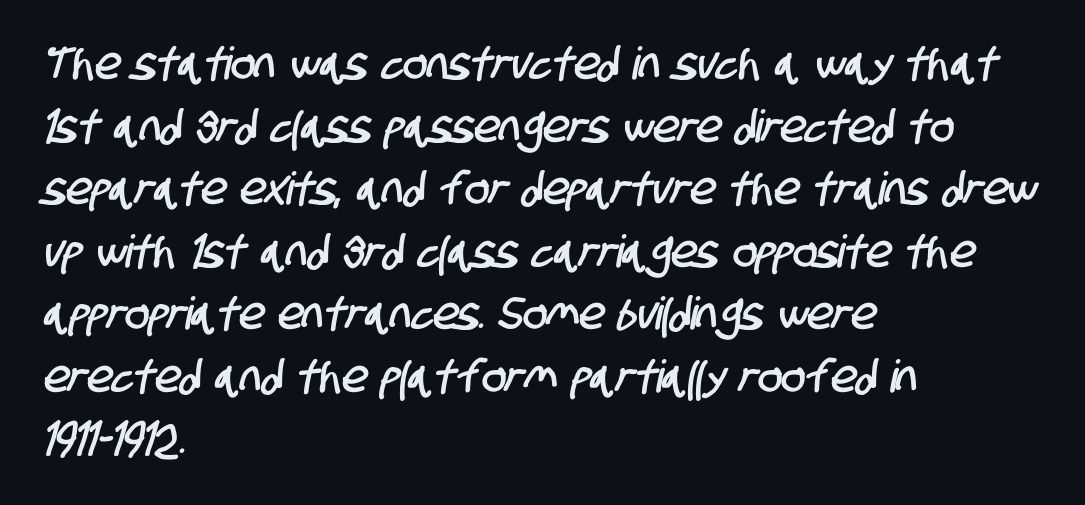
{"serif": "no", "width": "condensed", "stroke_contrast": "low", "x_height": "large", "monospaced": "no", "underline": "no", "align": "left", "line_spacing": "normal", "line_spacing_ratio": 1.39, "letter_spacing": "normal", "letter_spacing_em": 0.0, "glyph_px": 45}
